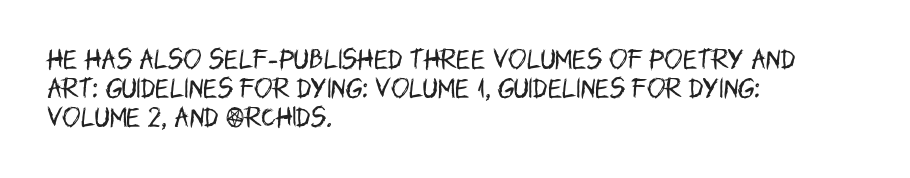
No extra ink here — the face is not bold. The ragged edge is on the right, which tells us the setting is flush left. Decoration check: the copy has no underline. Between one letter and the next there's only the usual sliver of space. No italicization has been applied; the sample stays upright. Successive baselines arrive at the customary interval.
